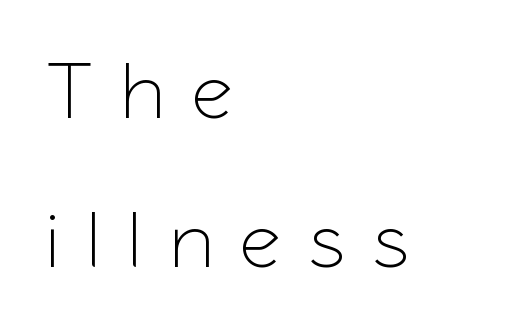
The image shows 79 px sans-serif type, upright; set left-aligned, line spacing 1.89x, unusually wide letter spacing (+0.38 em), not underlined; low stroke contrast and a medium x-height.
